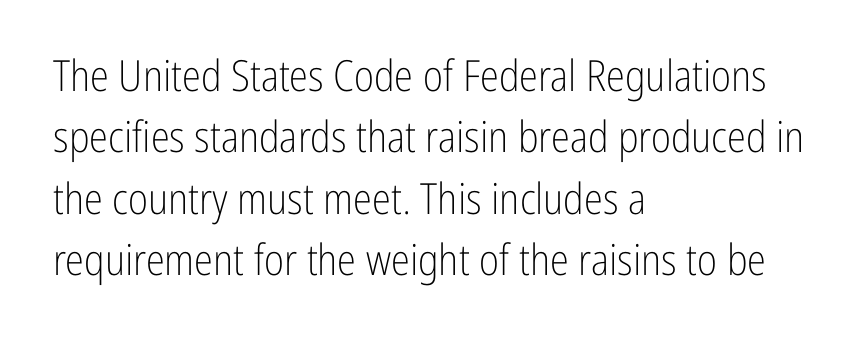
The image shows 43 px light, condensed sans-serif type, upright; set left-aligned, normal line spacing (1.43x), normal letter spacing, not underlined; low stroke contrast and a medium x-height.
